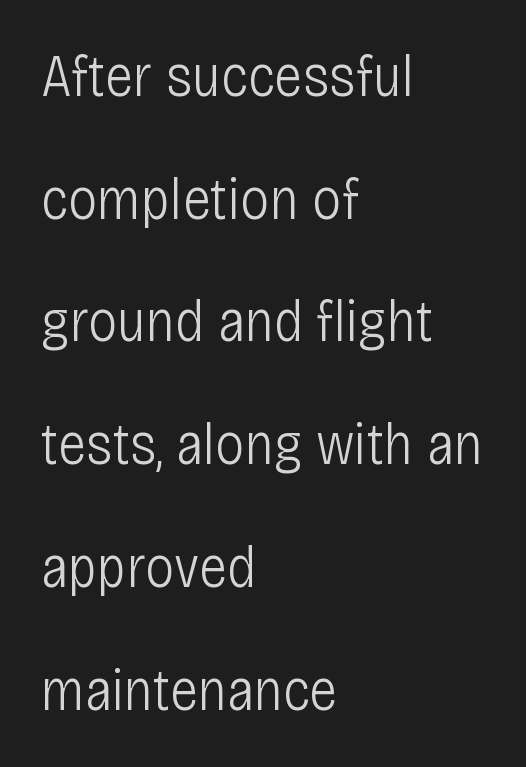
The image shows 59 px light, condensed sans-serif type, upright; set left-aligned, loose line spacing (2.08x), normal letter spacing, not underlined; low stroke contrast and a large x-height.
